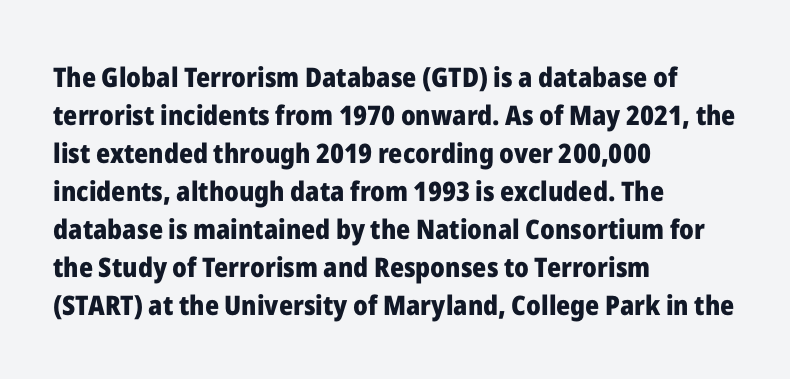
Q: Is the text bold? A: Yes.
Q: Is the text italic (slanted)? A: No, it is upright.
Q: Is the text underlined? A: No.
Q: How is the paragraph aligned? A: Left-aligned.
Q: Is the spacing between letters normal or unusually wide? A: Normal.
Q: Is the spacing between lines tight, normal or loose? A: Normal.
